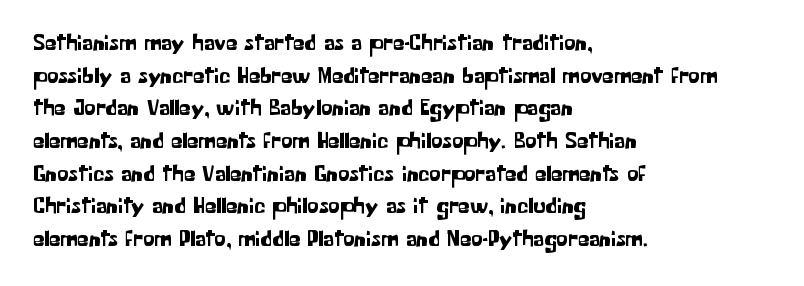
Q: Is the text italic (slanted)? A: No, it is upright.
Q: Is the text underlined? A: No.
Q: How is the paragraph aligned? A: Left-aligned.
Q: Is the spacing between letters normal or unusually wide? A: Normal.
Q: Is the spacing between lines tight, normal or loose? A: Normal.
